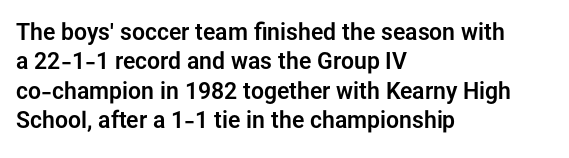
Q: Is the text italic (slanted)? A: No, it is upright.
Q: Is the text underlined? A: No.
Q: How is the paragraph aligned? A: Left-aligned.
Q: Is the spacing between letters normal or unusually wide? A: Normal.
Q: Is the spacing between lines tight, normal or loose? A: Normal.
